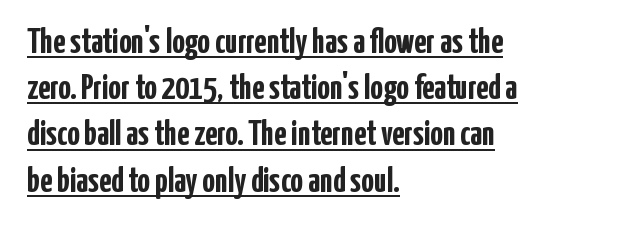
Q: Is the text bold? A: Yes.
Q: Is the text italic (slanted)? A: No, it is upright.
Q: Is the typeface a serif or a sans-serif typeface? A: Sans-serif.
Q: Is the text underlined? A: Yes.
Q: How is the paragraph aligned? A: Left-aligned.
Q: Is the spacing between letters normal or unusually wide? A: Normal.
Q: Is the spacing between lines tight, normal or loose? A: Normal.
Q: Width (condensed, normal, or wide)? A: Condensed.
Q: Stroke contrast? A: Low.
Q: x-height? A: Medium.
Q: Monospaced? A: No.
